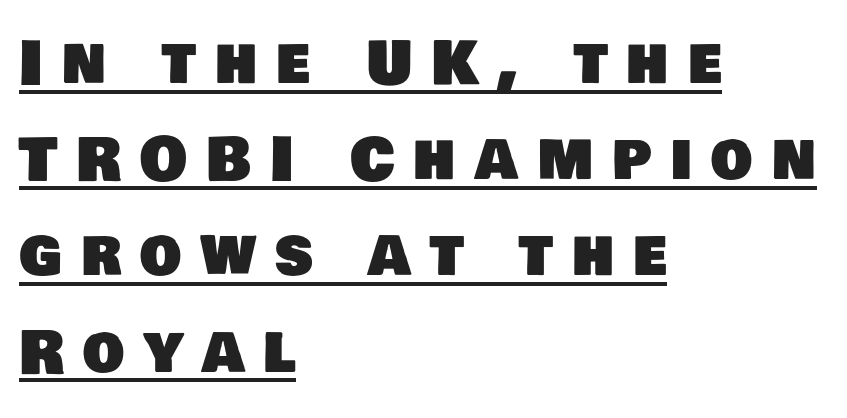
The image shows 59 px sans-serif type; set left-aligned, normal line spacing (1.63x), unusually wide letter spacing (+0.32 em), underlined; low stroke contrast and a large x-height.
